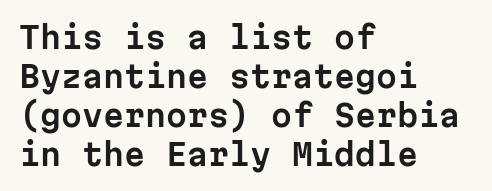
Horizontally, the lines are justified to the leading edge only. This sample has the even, mechanical cadence of fixed-width lettering. You can tell from the bare stems that sans-serif type was used. Whoever set this chose a conventional vertical rhythm. Italic: no, the glyphs are upright roman. Decoration check: the copy has no underline.
